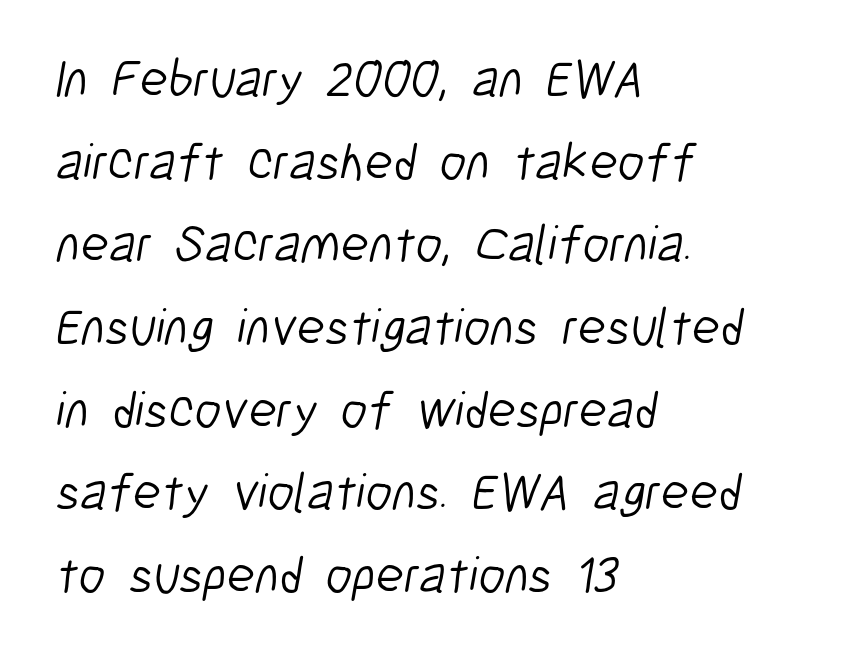
The image shows 52 px light, condensed sans-serif type; set left-aligned, normal line spacing (1.59x), normal letter spacing, not underlined; low stroke contrast and a medium x-height.
